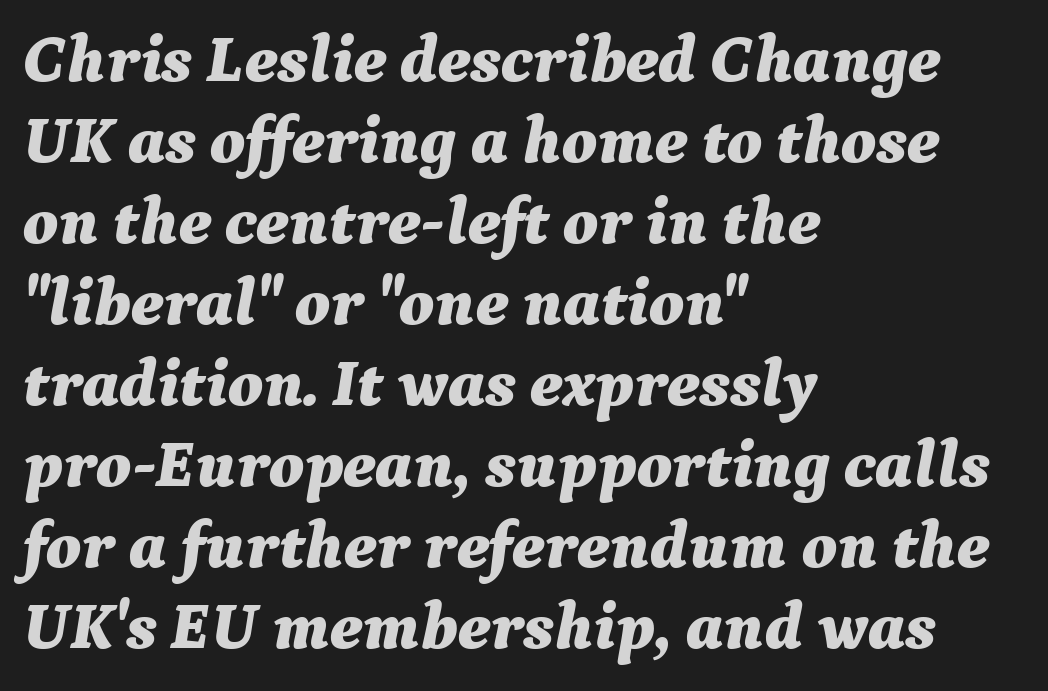
The image shows 67 px bold type, italic (leaning right); set left-aligned, line spacing 1.21x, normal letter spacing, not underlined; medium stroke contrast and a medium x-height.
